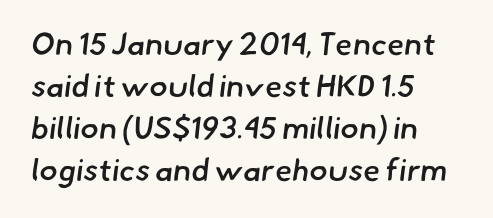
Bare-footed words on every line. Note the varied advance widths — an 'i' is clearly narrower than an 'm'. There is no visible air inserted between adjacent glyphs. Typographic density is moderately raised because the face is semibold. The letters carry no serifs — their stems end cleanly without finishing strokes. These lines stack with their left ends in a neat column.
